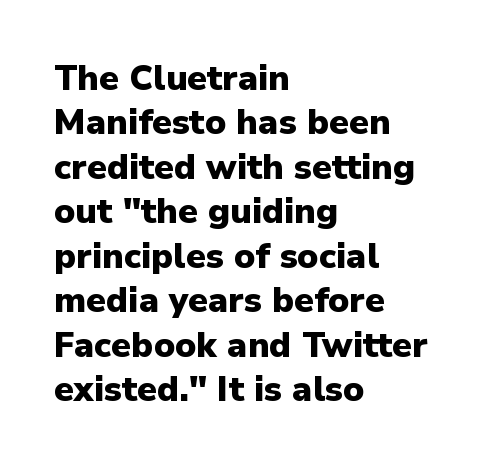
Q: Is the text bold? A: Yes.
Q: Is the text italic (slanted)? A: No, it is upright.
Q: Is the typeface a serif or a sans-serif typeface? A: Sans-serif.
Q: Is the text underlined? A: No.
Q: How is the paragraph aligned? A: Left-aligned.
Q: Is the spacing between letters normal or unusually wide? A: Normal.
Q: Is the spacing between lines tight, normal or loose? A: Normal.
Q: Width (condensed, normal, or wide)? A: Normal.
Q: Stroke contrast? A: Low.
Q: x-height? A: Medium.
Q: Monospaced? A: No.
